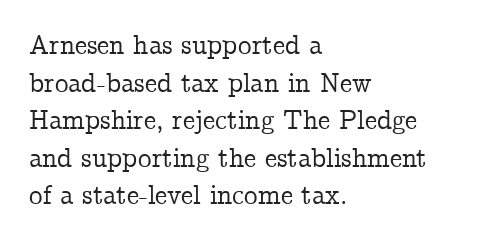
Q: Is the text italic (slanted)? A: No, it is upright.
Q: Is the text underlined? A: No.
Q: How is the paragraph aligned? A: Left-aligned.
Q: Is the spacing between letters normal or unusually wide? A: Normal.
Q: Is the spacing between lines tight, normal or loose? A: Normal.
